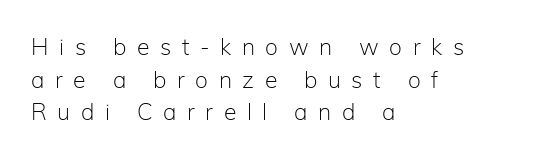
Q: Is the text bold? A: No.
Q: Is the text italic (slanted)? A: No, it is upright.
Q: Is the text underlined? A: No.
Q: How is the paragraph aligned? A: Left-aligned.
Q: Is the spacing between letters normal or unusually wide? A: Unusually wide.
Q: Is the spacing between lines tight, normal or loose? A: Normal.
